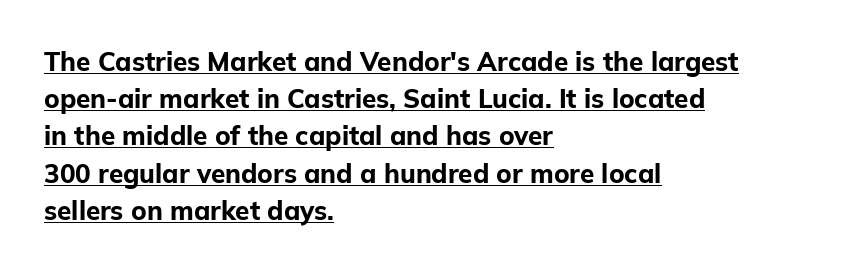
{"italic": "no", "bold": "yes", "underline": "yes", "align": "left", "line_spacing": "normal", "line_spacing_ratio": 1.43, "letter_spacing": "normal", "letter_spacing_em": 0.0, "glyph_px": 26}
